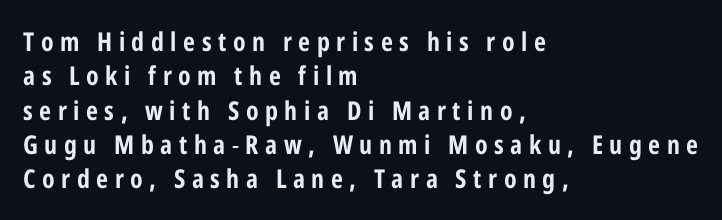
The tracking reads as deliberately expanded to a designer's eye. Italic: no, the glyphs are upright roman. A bare baseline throughout the passage. Which margin do the lines hug? The left one — the right edge is uneven.
